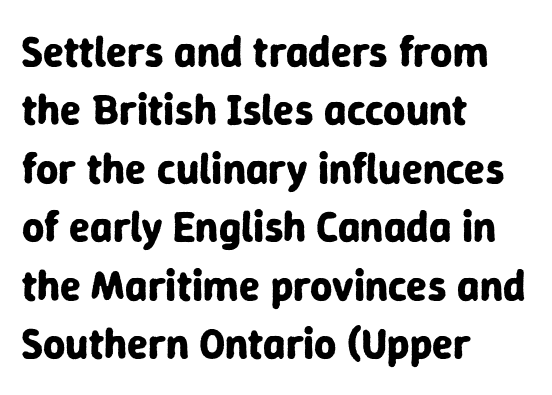
Type without underlining. The compositor pushed each line to the left boundary. Character widths vary here, with narrow letters taking less room than wide ones. A typesetter would mark this as roman, not italic. The passage shown stacks its lines at a standard gap. These lines are composed in type without serifs.
